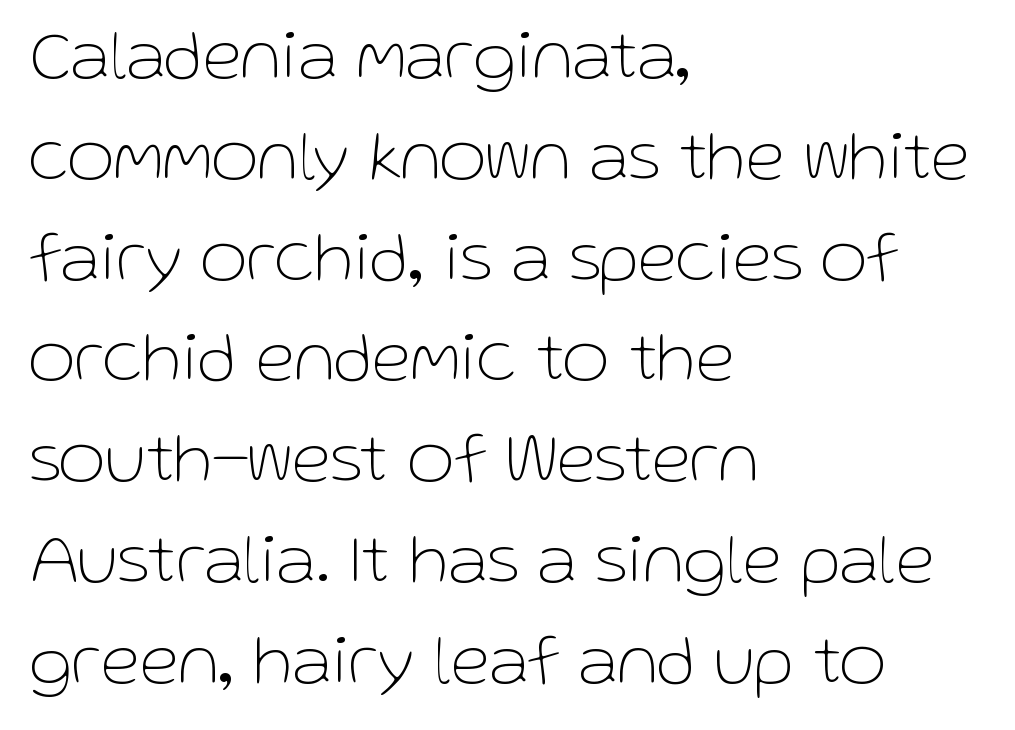
If you drew a line through each stem, it would be perfectly vertical. Proportional: the letters do not fall into vertical columns. This is sans-serif lettering, the kind often seen on screens and signage. This rendering uses left alignment, leaving the right contour irregular. Notice how descenders clear the ascenders below comfortably — that's standard leading. Descenders are the only things crossing below the line.
